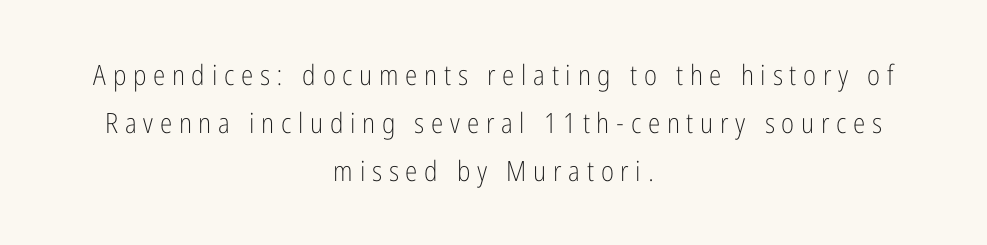
The image shows 28 px light, condensed sans-serif type, upright; set centered, line spacing 1.71x, unusually wide letter spacing (+0.24 em), not underlined; low stroke contrast and a medium x-height.
